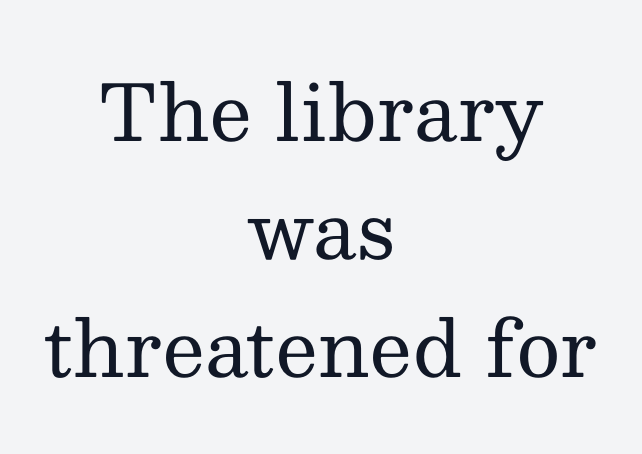
Q: Is the text bold? A: No.
Q: Is the text italic (slanted)? A: No, it is upright.
Q: Is the typeface a serif or a sans-serif typeface? A: Serif.
Q: Is the text underlined? A: No.
Q: How is the paragraph aligned? A: Centered.
Q: Is the spacing between letters normal or unusually wide? A: Normal.
Q: Is the spacing between lines tight, normal or loose? A: Normal.
Q: Width (condensed, normal, or wide)? A: Normal.
Q: Stroke contrast? A: Medium.
Q: x-height? A: Medium.
Q: Monospaced? A: No.
